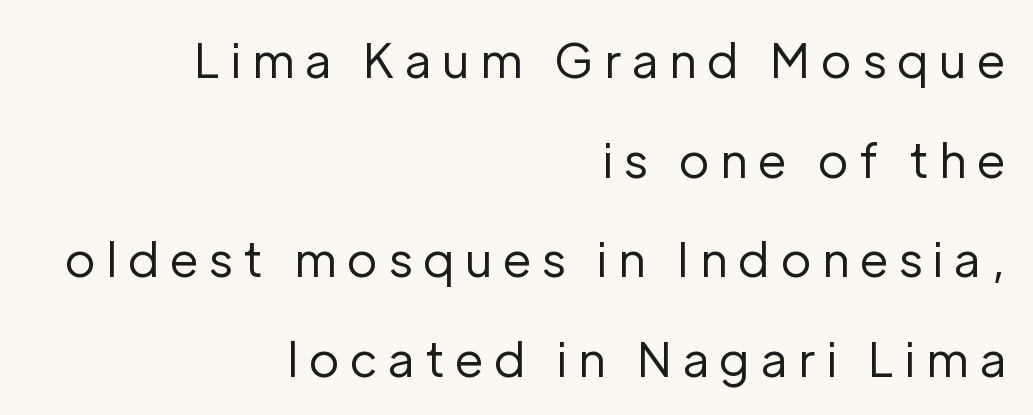
Every row of glyphs terminates at an identical x-position on the right. Successive baselines arrive slowly, with a big drop between each. No feet cap the strokes, marking this as sans-serif type. There is plenty of visible air inserted between adjacent glyphs. Notice how the stems are strictly vertical — no italics here.
